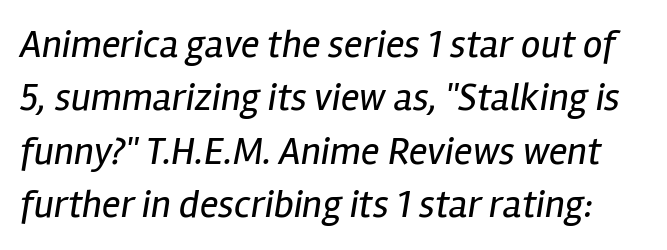
Look at the tracking — it's just the regular setting, nothing added. The whole block is typeset with a tilt. This block has exactly the height ordinary leading produces. The letters advance in unequal steps, a hallmark of proportional type.
